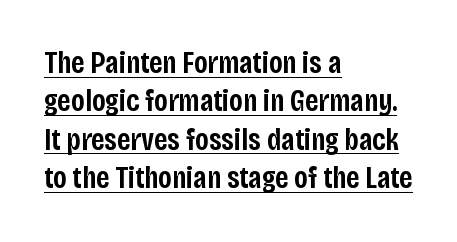
Q: Is the text bold? A: Semi-bold.
Q: Is the text italic (slanted)? A: No, it is upright.
Q: Is the typeface a serif or a sans-serif typeface? A: Sans-serif.
Q: Is the text underlined? A: Yes.
Q: How is the paragraph aligned? A: Left-aligned.
Q: Is the spacing between letters normal or unusually wide? A: Normal.
Q: Width (condensed, normal, or wide)? A: Condensed.
Q: Stroke contrast? A: Low.
Q: x-height? A: Large.
Q: Monospaced? A: No.
